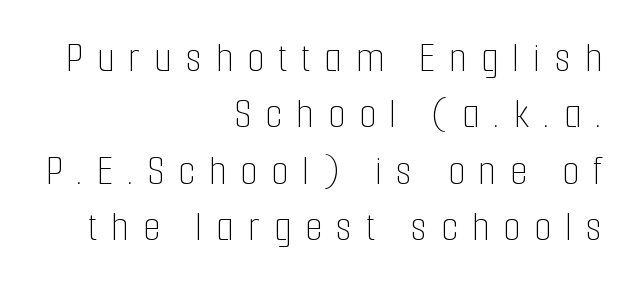
{"italic": "no", "bold": "no", "weight": "thin", "width": "condensed", "stroke_contrast": "low", "x_height": "medium", "monospaced": "no", "underline": "no", "align": "right", "line_spacing": "normal", "line_spacing_ratio": 1.28, "letter_spacing": "wide", "letter_spacing_em": 0.32, "glyph_px": 44}
